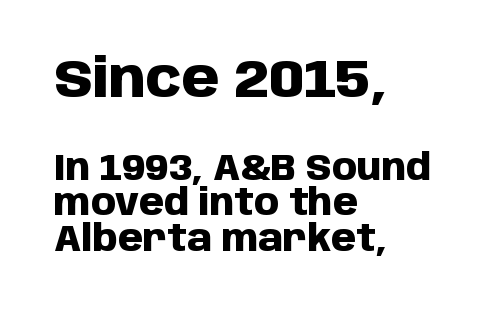
Q: Is the text bold? A: Yes.
Q: Is the text italic (slanted)? A: No, it is upright.
Q: Is the typeface a serif or a sans-serif typeface? A: Sans-serif.
Q: Is the text underlined? A: No.
Q: How is the paragraph aligned? A: Left-aligned.
Q: Is the spacing between letters normal or unusually wide? A: Normal.
Q: Is the spacing between lines tight, normal or loose? A: Tight.
Q: Which block of text is set in a larger size, the first (top) or the second (bottom)? A: The first (top) one.
Q: Width (condensed, normal, or wide)? A: Normal.
Q: Stroke contrast? A: Low.
Q: x-height? A: Large.
Q: Monospaced? A: No.
